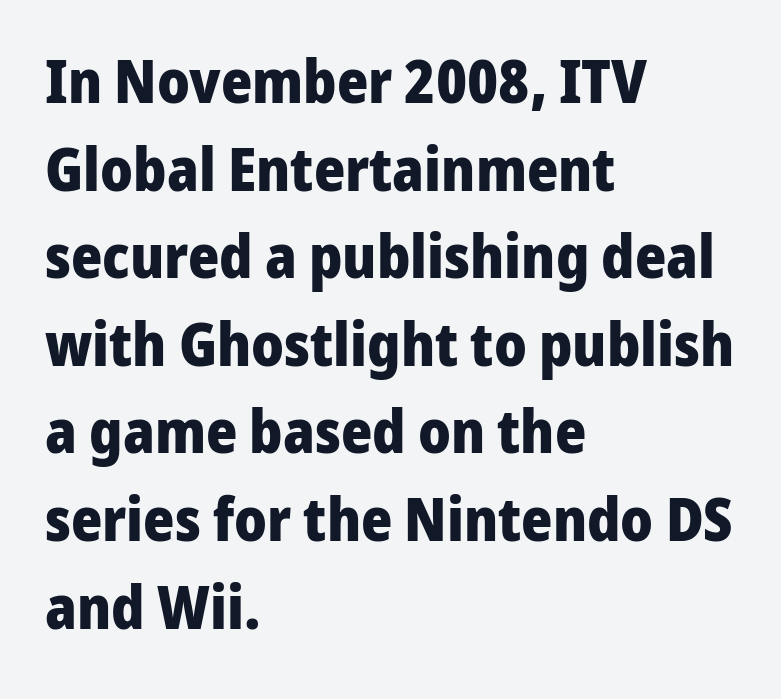
The image shows 60 px heavy sans-serif type, upright; set left-aligned, normal line spacing (1.46x), normal letter spacing, not underlined; low stroke contrast and a medium x-height.
